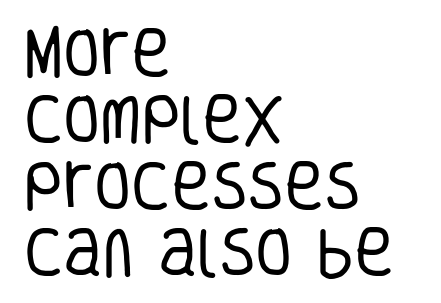
The image shows 54 px regular-weight, condensed sans-serif type, upright; set left-aligned, line spacing 1.23x, normal letter spacing, not underlined; low stroke contrast and a large x-height.
